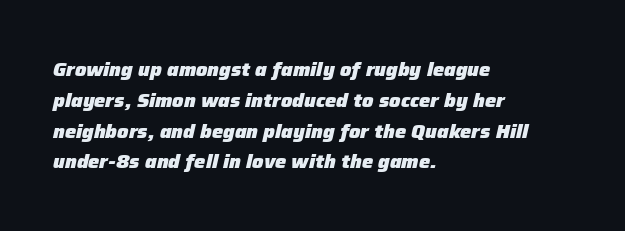
The image shows 20 px bold type, italic (leaning right); set left-aligned, normal line spacing (1.54x), normal letter spacing, not underlined.
